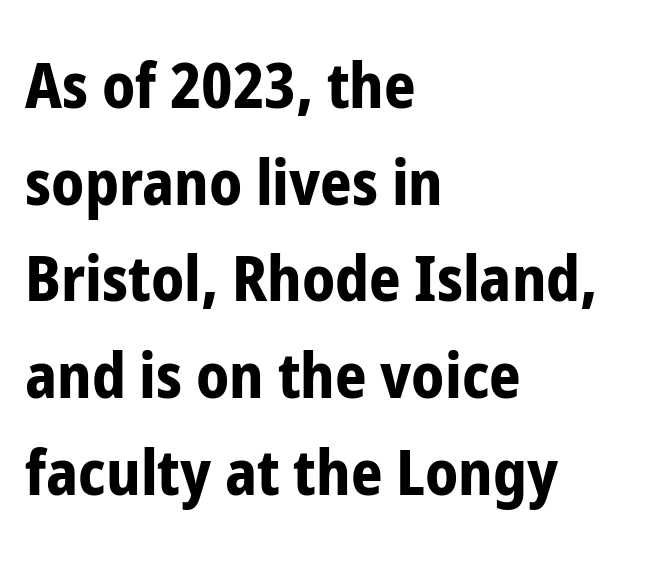
These lines were composed using upright roman letters. The letters advance in unequal steps, a hallmark of proportional type. Caption: multi-line text, flush left, ragged right. How would I describe the line gaps? Plain and ordinary.
